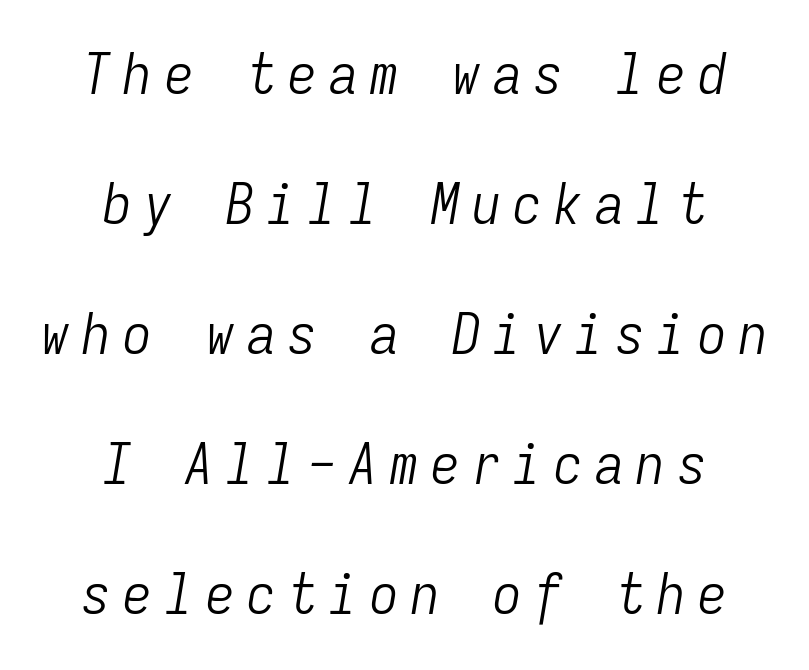
The image shows 57 px light, condensed type, italic (leaning right), monospaced; set centered, loose line spacing (2.28x), unusually wide letter spacing (+0.22 em), not underlined; low stroke contrast and a medium x-height.
